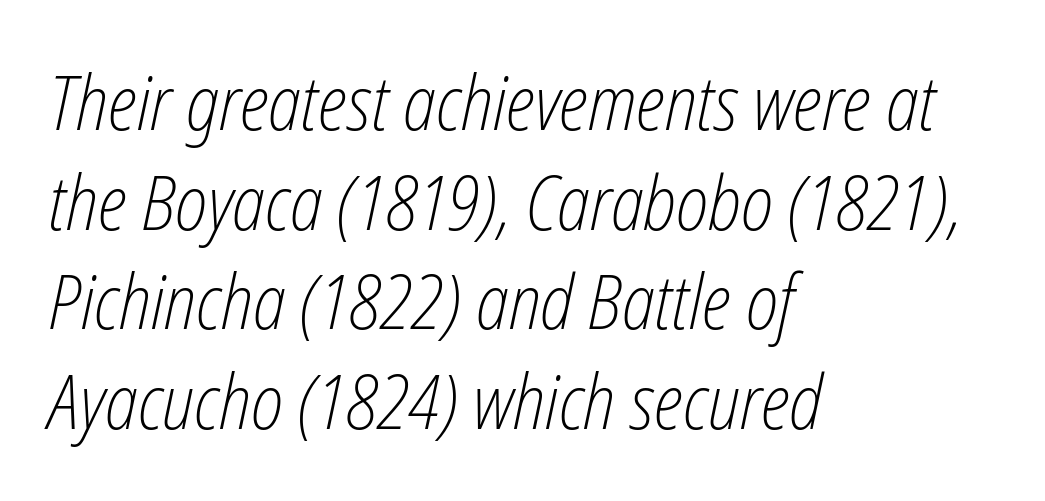
Q: Is the text bold? A: No.
Q: Is the text italic (slanted)? A: Yes, it leans right by about 12 degrees.
Q: Is the text underlined? A: No.
Q: How is the paragraph aligned? A: Left-aligned.
Q: Is the spacing between letters normal or unusually wide? A: Normal.
Q: Is the spacing between lines tight, normal or loose? A: Normal.
Q: Width (condensed, normal, or wide)? A: Condensed.
Q: Stroke contrast? A: Low.
Q: x-height? A: Medium.
Q: Monospaced? A: No.
